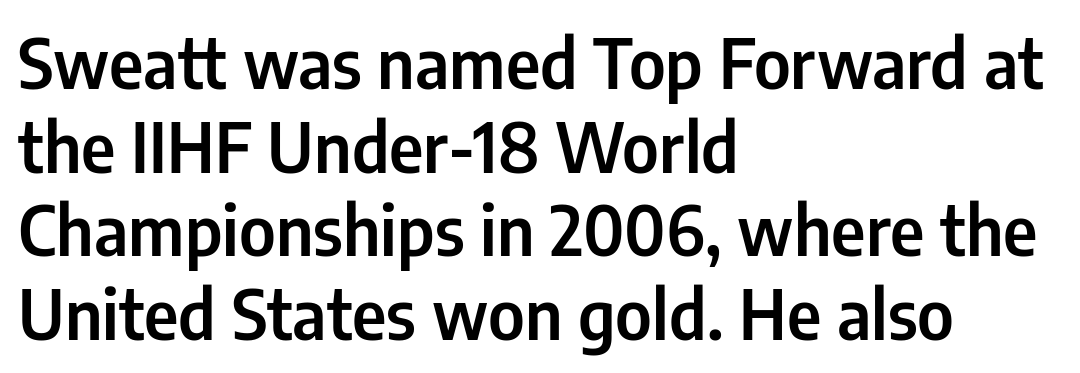
The image shows 68 px condensed sans-serif type, upright; set left-aligned, line spacing 1.23x, normal letter spacing, not underlined; low stroke contrast and a medium x-height.
